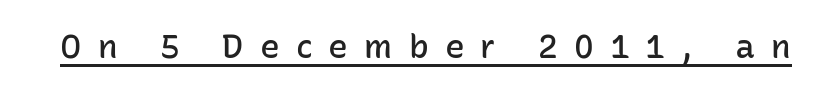
{"serif": "no", "italic": "no", "bold": "semi", "weight": "semibold", "width": "normal", "stroke_contrast": "low", "x_height": "medium", "monospaced": "no", "underline": "yes", "letter_spacing": "wide", "letter_spacing_em": 0.49, "glyph_px": 33}
